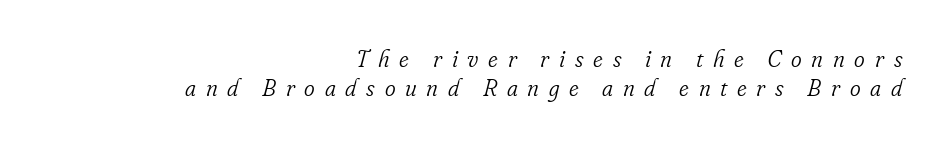
{"italic": "yes", "lean": "right", "slant_degrees": 16, "bold": "no", "underline": "no", "align": "right", "line_spacing": "normal", "line_spacing_ratio": 1.25, "letter_spacing": "wide", "letter_spacing_em": 0.42, "glyph_px": 23}
